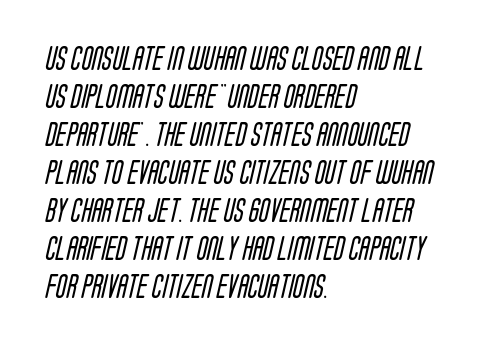
The font is comparable to plain body text, perhaps lighter. The baseline area is clear. This rendering uses left alignment, leaving the right contour irregular. Does the leading feel generous? No, just average. Standard letterfit; no display-style spreading of the glyphs.
